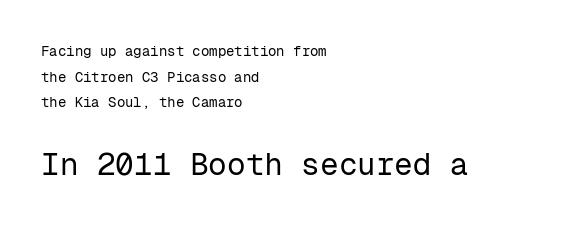
Honestly, the letter spacing is just normal — you wouldn't notice it. These glyphs show unthickened strokes, regular width or finer. The letters march in equal steps, a hallmark of fixed-pitch type. Check under the words: just untouched page. Look at the glyph heights: the lower group is clearly the bigger setting. Check where the strokes stop: nothing finishes them off — pure sans.
